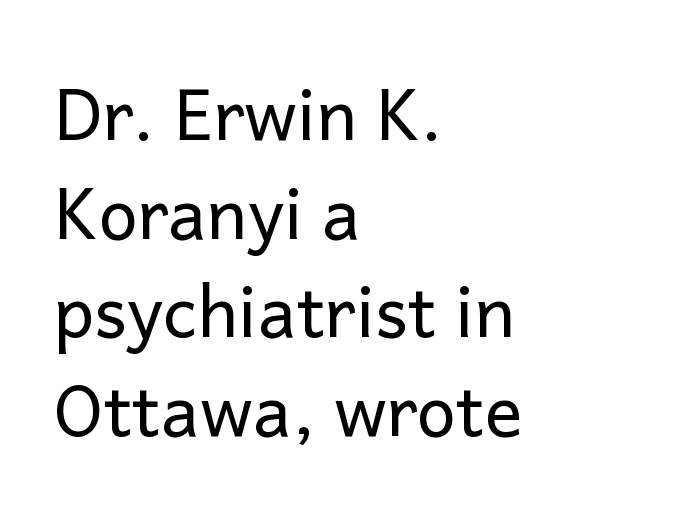
Check where the strokes stop: nothing finishes them off — pure sans. Vertical stems look standard width or narrower in stroke. Think of a printed novel: that variable character pitch is what you see here. Spacing between characters is what you'd get straight out of the box. The rag falls on the right side of this text block.
